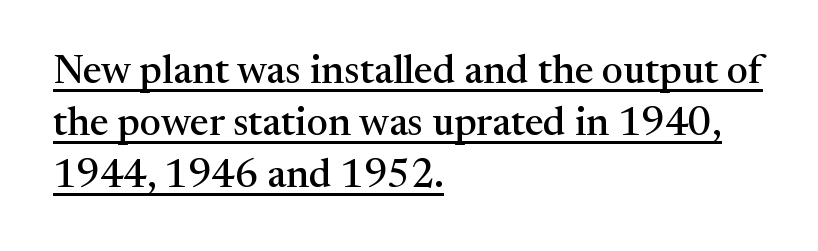
{"serif": "yes", "italic": "no", "width": "normal", "stroke_contrast": "medium", "x_height": "medium", "monospaced": "no", "underline": "yes", "align": "left", "line_spacing": "normal", "line_spacing_ratio": 1.3, "letter_spacing": "normal", "letter_spacing_em": 0.0, "glyph_px": 40}
